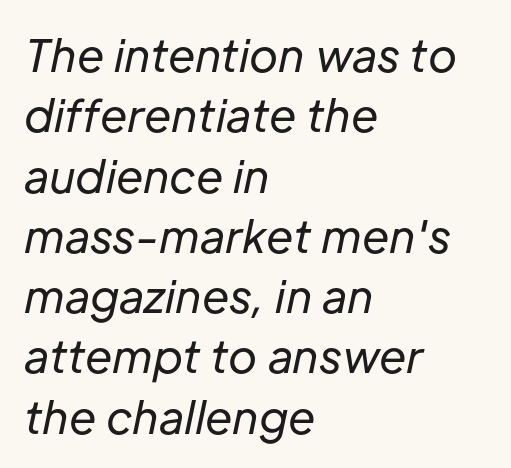
The image shows 44 px regular-weight type, italic (leaning right); set left-aligned, normal line spacing (1.37x), normal letter spacing, not underlined; low stroke contrast and a medium x-height.
